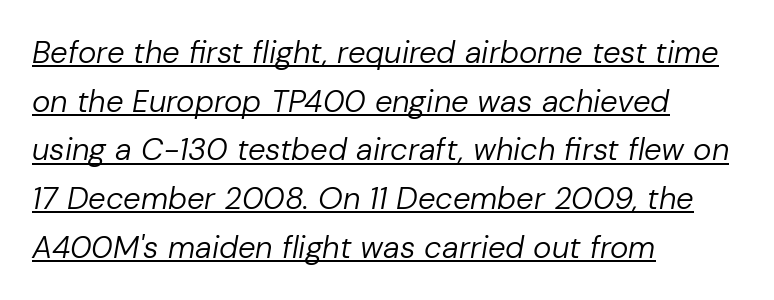
Q: Is the text bold? A: No.
Q: Is the text italic (slanted)? A: Yes, it leans right by about 10 degrees.
Q: Is the text underlined? A: Yes.
Q: How is the paragraph aligned? A: Left-aligned.
Q: Is the spacing between letters normal or unusually wide? A: Normal.
Q: Is the spacing between lines tight, normal or loose? A: Normal.
Q: Width (condensed, normal, or wide)? A: Normal.
Q: Stroke contrast? A: Low.
Q: x-height? A: Medium.
Q: Monospaced? A: No.
